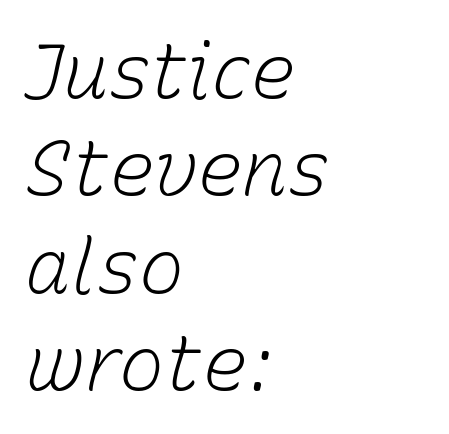
The image shows 76 px light type, italic (leaning right); set left-aligned, normal line spacing (1.28x), normal letter spacing, not underlined; low stroke contrast and a medium x-height.
